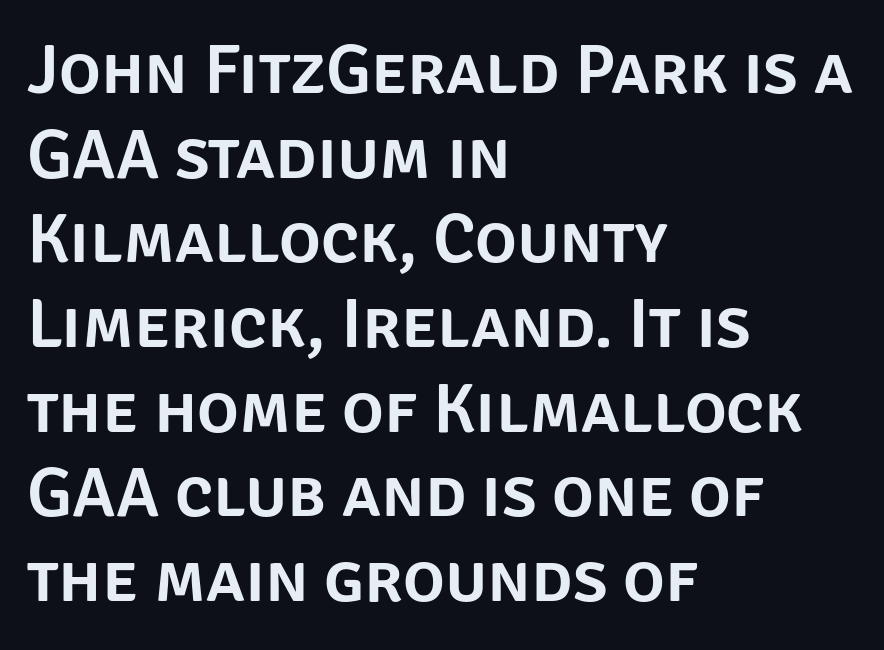
Q: Is the text italic (slanted)? A: No, it is upright.
Q: Is the typeface a serif or a sans-serif typeface? A: Sans-serif.
Q: Is the text underlined? A: No.
Q: How is the paragraph aligned? A: Left-aligned.
Q: Is the spacing between letters normal or unusually wide? A: Normal.
Q: Width (condensed, normal, or wide)? A: Normal.
Q: Stroke contrast? A: Low.
Q: x-height? A: Large.
Q: Monospaced? A: No.
